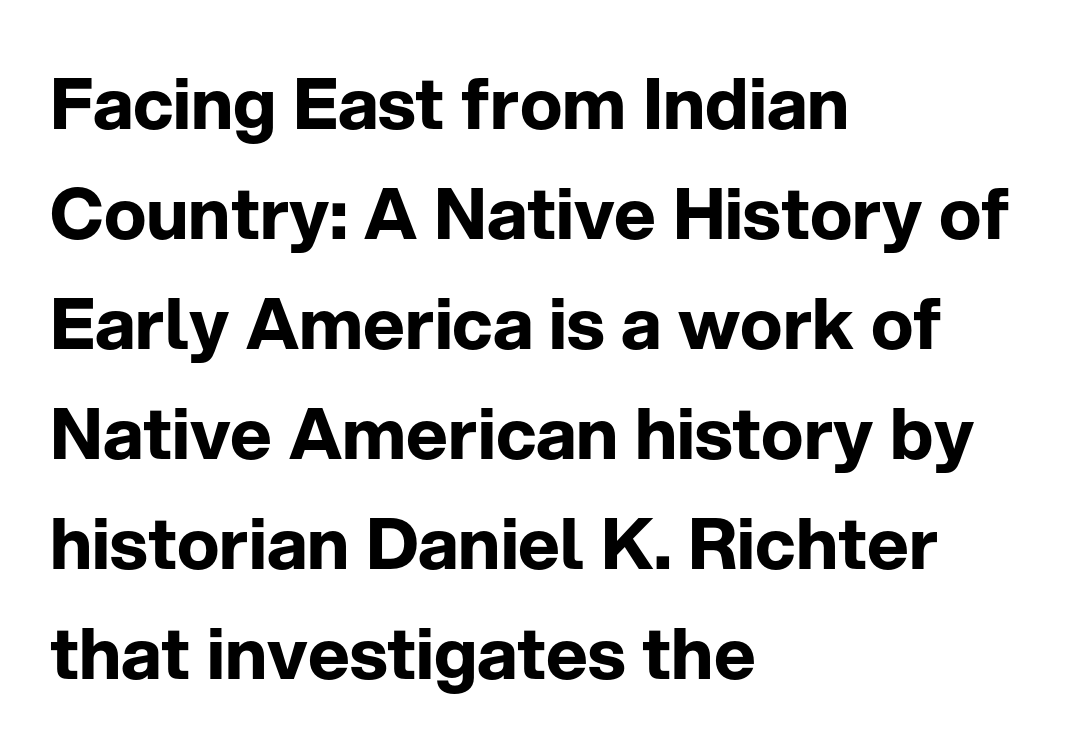
Q: Is the text bold? A: Yes.
Q: Is the text italic (slanted)? A: No, it is upright.
Q: Is the typeface a serif or a sans-serif typeface? A: Sans-serif.
Q: Is the text underlined? A: No.
Q: How is the paragraph aligned? A: Left-aligned.
Q: Is the spacing between letters normal or unusually wide? A: Normal.
Q: Is the spacing between lines tight, normal or loose? A: Normal.
Q: Width (condensed, normal, or wide)? A: Normal.
Q: Stroke contrast? A: Low.
Q: x-height? A: Medium.
Q: Monospaced? A: No.
